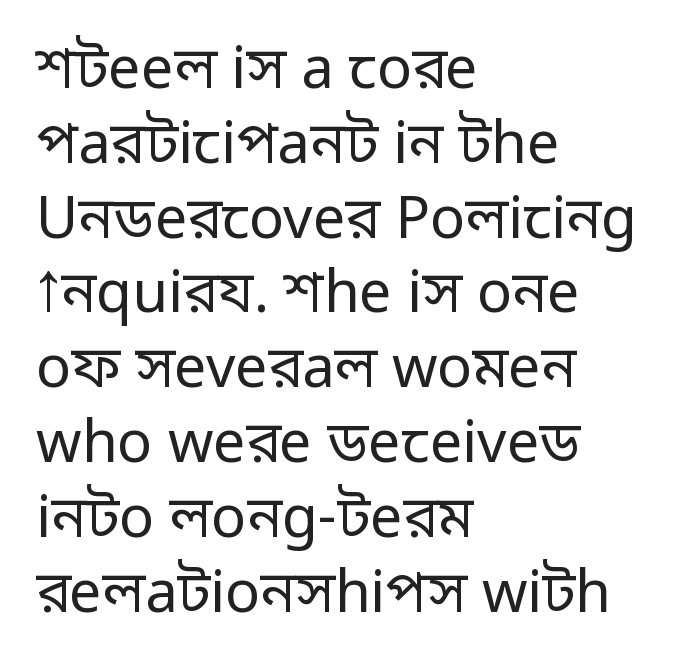
Q: Is the text bold? A: No.
Q: Is the text italic (slanted)? A: No, it is upright.
Q: Is the typeface a serif or a sans-serif typeface? A: Sans-serif.
Q: Is the text underlined? A: No.
Q: How is the paragraph aligned? A: Left-aligned.
Q: Is the spacing between letters normal or unusually wide? A: Normal.
Q: Is the spacing between lines tight, normal or loose? A: Normal.
Q: Width (condensed, normal, or wide)? A: Normal.
Q: Stroke contrast? A: Low.
Q: x-height? A: Medium.
Q: Monospaced? A: No.
